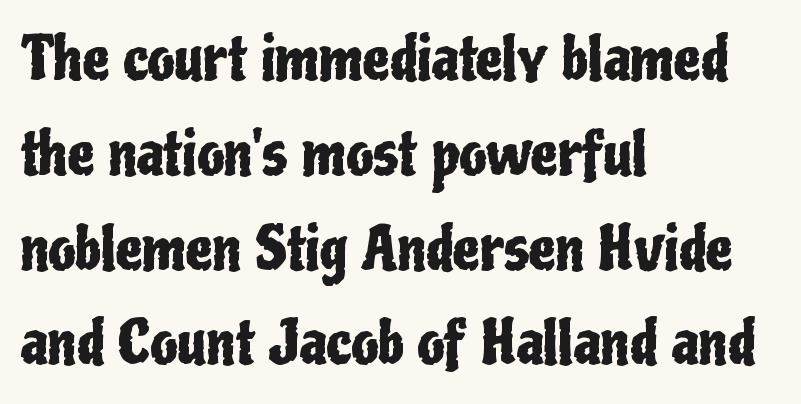
{"serif": "no", "italic": "no", "width": "condensed", "stroke_contrast": "low", "x_height": "medium", "monospaced": "no", "underline": "no", "align": "left", "line_spacing": "normal", "line_spacing_ratio": 1.58, "letter_spacing": "normal", "letter_spacing_em": 0.0, "glyph_px": 60}
